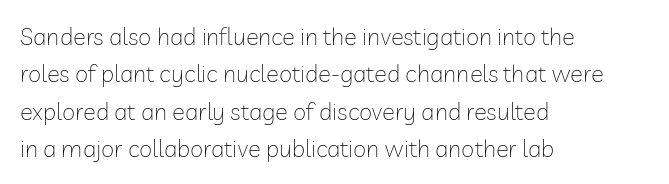
The image shows 24 px text type, upright; set left-aligned, normal line spacing (1.56x), normal letter spacing, not underlined.
